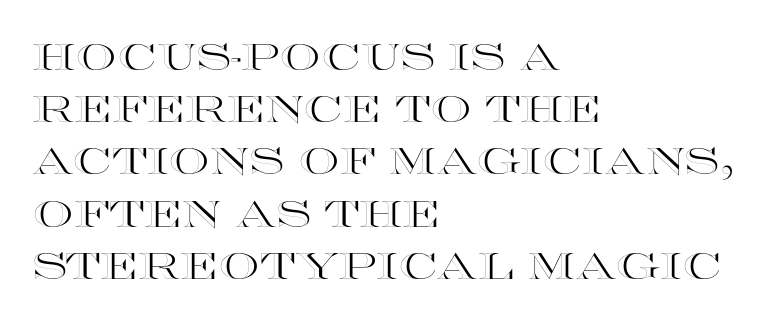
The rendering uses natural spacing where letterforms have individual widths. Designer's note — italics off, roman on. Each line starts at the same left margin while the right side varies. Quick note: underline off. This sample uses plain, unmodified letter spacing.
